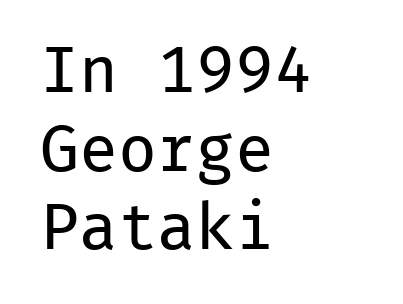
The image shows 65 px regular-weight sans-serif type, upright, monospaced; set left-aligned, line spacing 1.21x, normal letter spacing, not underlined; low stroke contrast and a medium x-height.
